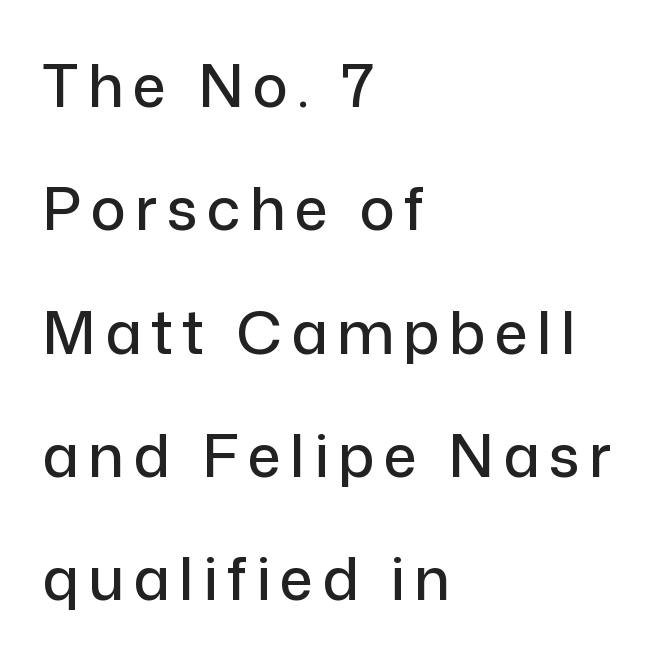
The area under the type is left untouched. Proportional: the letters do not fall into vertical columns. Italic? Not at all — the glyphs are vertical. Does the type have serifs? No, each stem ends abruptly. Teacher's note: observe the even left margin — that is flush-left alignment.
